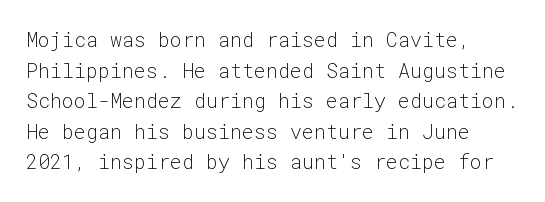
{"italic": "no", "bold": "no", "underline": "no", "line_spacing": "normal", "line_spacing_ratio": 1.53, "letter_spacing": "normal", "letter_spacing_em": 0.0, "glyph_px": 20}
